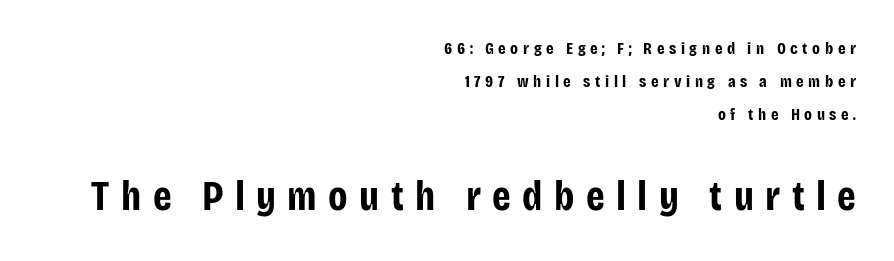
Check under the words: just untouched page. A roman cut, with each character standing at attention. Characters follow at a spacing far wider than the type designer built in. Strokes here are thick enough to call this a true bold. The letters in the lower block stand taller than those in the block above.
